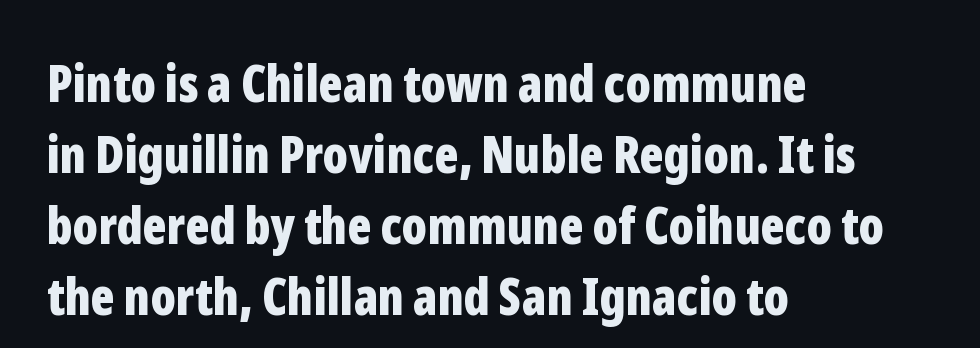
The image shows 51 px bold, condensed sans-serif type, upright; set left-aligned, normal line spacing (1.39x), normal letter spacing, not underlined; low stroke contrast and a medium x-height.
